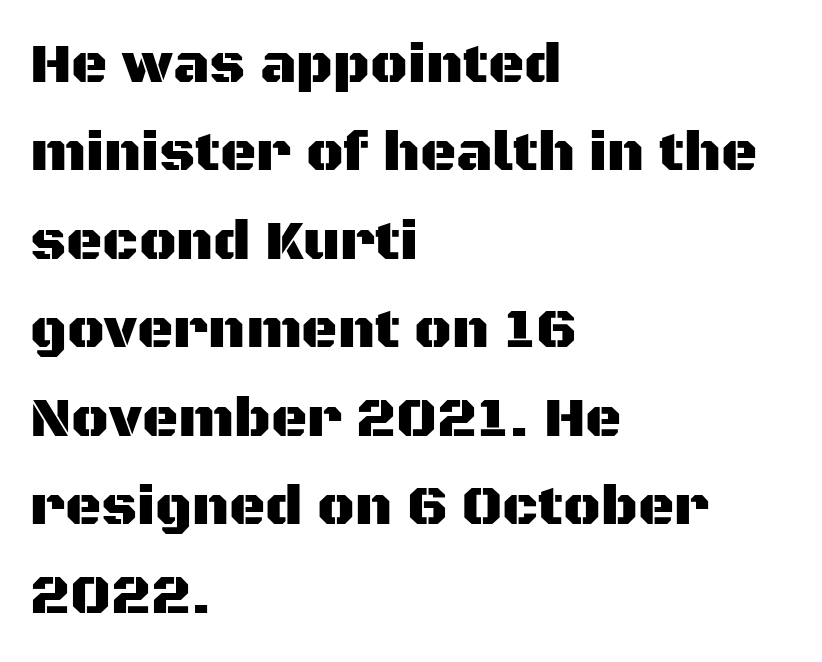
Q: Is the text italic (slanted)? A: No, it is upright.
Q: Is the typeface a serif or a sans-serif typeface? A: Sans-serif.
Q: Is the text underlined? A: No.
Q: How is the paragraph aligned? A: Left-aligned.
Q: Is the spacing between letters normal or unusually wide? A: Normal.
Q: Is the spacing between lines tight, normal or loose? A: Normal.
Q: Width (condensed, normal, or wide)? A: Normal.
Q: Stroke contrast? A: Medium.
Q: x-height? A: Large.
Q: Monospaced? A: No.
